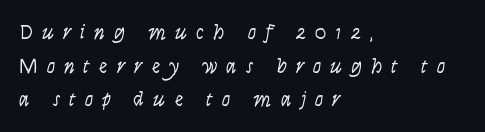
The image shows 21 px text type, italic (leaning right); set left-aligned, normal line spacing (1.6x), unusually wide letter spacing (+0.43 em), not underlined.
